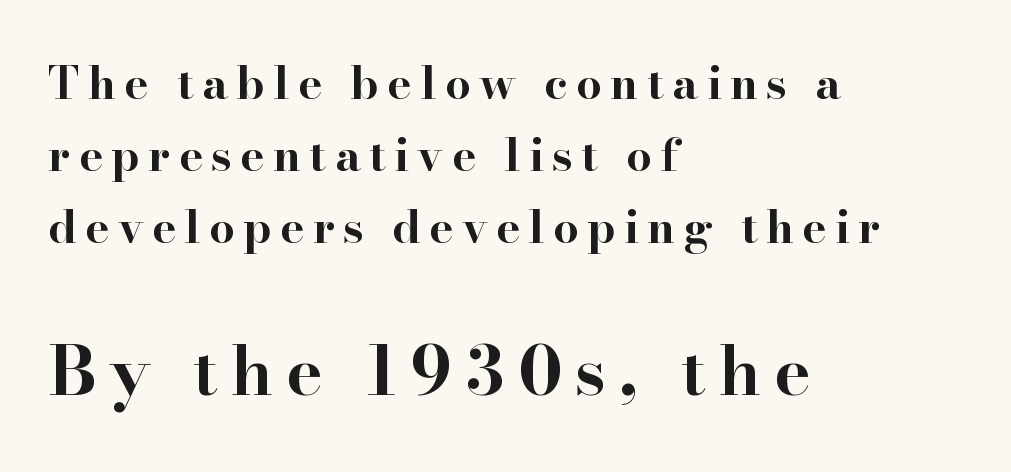
Q: Is the text bold? A: Yes.
Q: Is the text italic (slanted)? A: No, it is upright.
Q: Is the typeface a serif or a sans-serif typeface? A: Serif.
Q: Is the text underlined? A: No.
Q: How is the paragraph aligned? A: Left-aligned.
Q: Is the spacing between lines tight, normal or loose? A: Normal.
Q: Which block of text is set in a larger size, the first (top) or the second (bottom)? A: The second (bottom) one.
Q: Width (condensed, normal, or wide)? A: Wide.
Q: Stroke contrast? A: High.
Q: x-height? A: Small.
Q: Monospaced? A: No.
